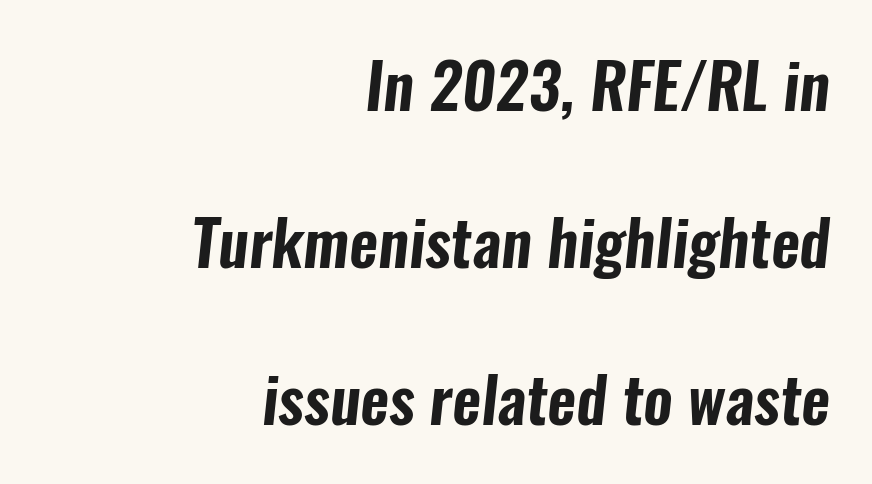
Does the copy run flush right? Yes — the right margin is perfectly even. A typesetter would call this proportional, since set widths differ per character. Descenders are the only things crossing below the line. The rendering keeps characters at their native spacing. Examine the stroke ends and you'll find no serifs.
